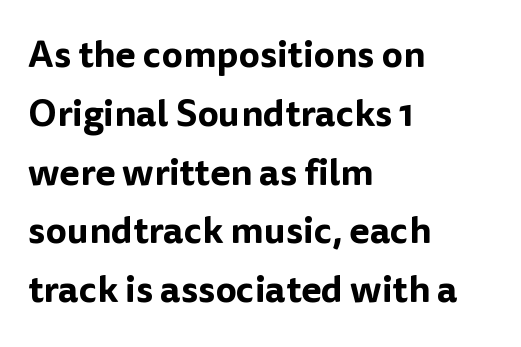
The image shows 37 px sans-serif type, upright; set left-aligned, normal line spacing (1.59x), normal letter spacing, not underlined; low stroke contrast and a medium x-height.
